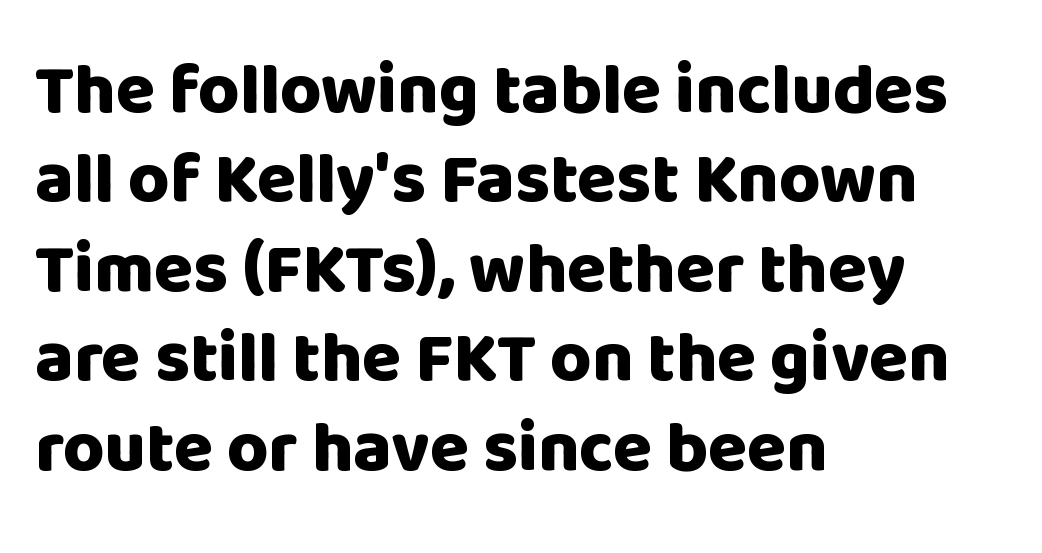
The image shows 71 px heavy sans-serif type, upright; set left-aligned, normal line spacing (1.26x), normal letter spacing, not underlined; low stroke contrast and a large x-height.
